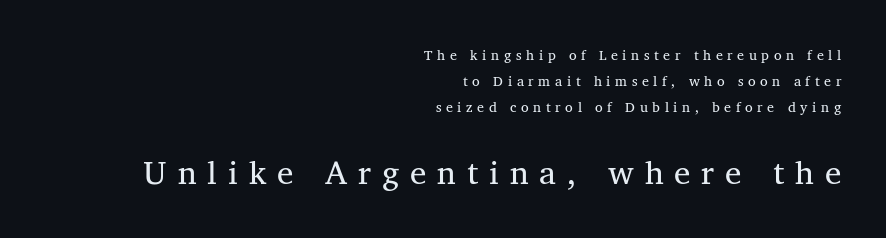
Size hierarchy here favors the trailing block over the leading one. Students, note that the glyphs here are deliberately spaced far apart. Style check: upright. This is not heavy type; no bold has been used. These lines are composed in type with serifs.
